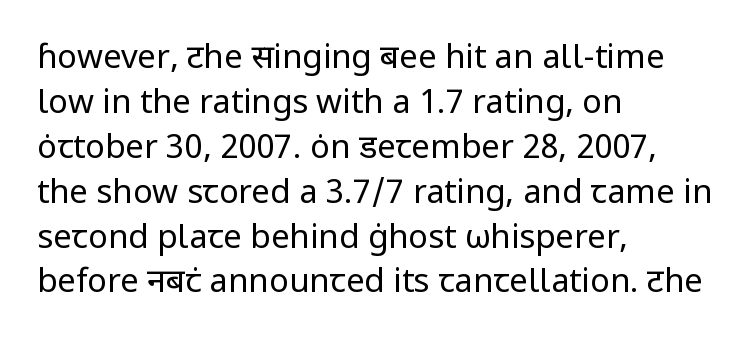
Q: Is the text bold? A: No.
Q: Is the text italic (slanted)? A: No, it is upright.
Q: Is the typeface a serif or a sans-serif typeface? A: Sans-serif.
Q: Is the text underlined? A: No.
Q: How is the paragraph aligned? A: Left-aligned.
Q: Is the spacing between letters normal or unusually wide? A: Normal.
Q: Is the spacing between lines tight, normal or loose? A: Normal.
Q: Width (condensed, normal, or wide)? A: Normal.
Q: Stroke contrast? A: Low.
Q: x-height? A: Medium.
Q: Monospaced? A: No.
